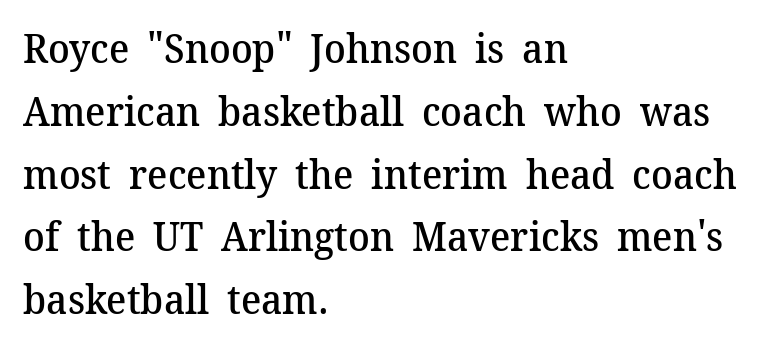
{"serif": "yes", "italic": "no", "bold": "semi", "weight": "semibold", "width": "normal", "stroke_contrast": "medium", "x_height": "medium", "monospaced": "no", "underline": "no", "align": "left", "line_spacing": "normal", "line_spacing_ratio": 1.57, "letter_spacing": "normal", "letter_spacing_em": 0.0, "glyph_px": 40}
